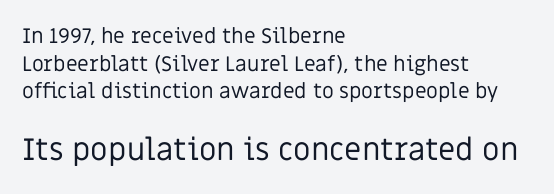
{"serif": "no", "italic": "no", "bold": "no", "weight": "regular", "width": "normal", "stroke_contrast": "low", "x_height": "large", "monospaced": "no", "underline": "no", "align": "left", "line_spacing": "normal", "line_spacing_ratio": 1.31, "letter_spacing": "normal", "letter_spacing_em": 0.0, "larger_block": "second", "size_ratio": 1.48, "glyph_px": 31}
